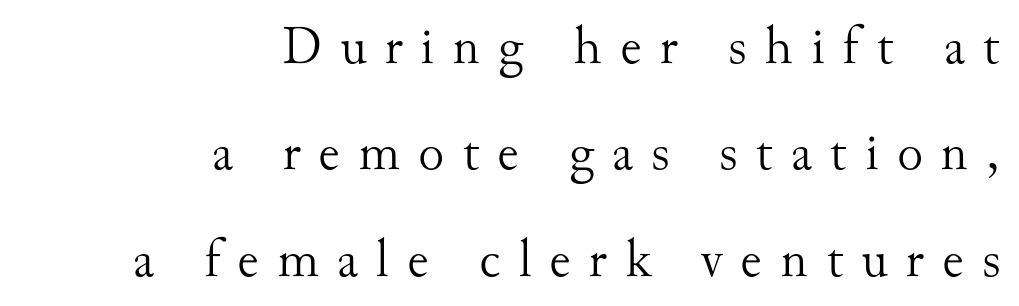
Q: Is the text bold? A: No.
Q: Is the text italic (slanted)? A: No, it is upright.
Q: Is the typeface a serif or a sans-serif typeface? A: Serif.
Q: Is the text underlined? A: No.
Q: How is the paragraph aligned? A: Right-aligned.
Q: Is the spacing between letters normal or unusually wide? A: Unusually wide.
Q: Is the spacing between lines tight, normal or loose? A: Loose.
Q: Width (condensed, normal, or wide)? A: Normal.
Q: Stroke contrast? A: Medium.
Q: x-height? A: Small.
Q: Monospaced? A: No.
